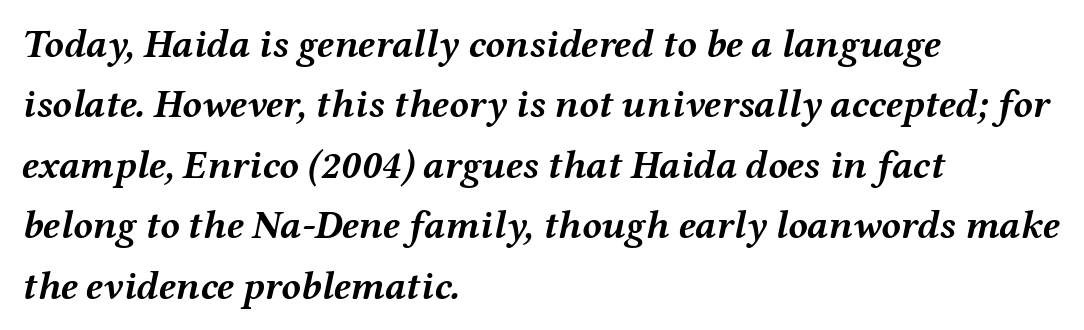
Q: Is the text bold? A: Yes.
Q: Is the text italic (slanted)? A: Yes, it leans right by about 12 degrees.
Q: Is the text underlined? A: No.
Q: How is the paragraph aligned? A: Left-aligned.
Q: Is the spacing between letters normal or unusually wide? A: Normal.
Q: Is the spacing between lines tight, normal or loose? A: Normal.
Q: Width (condensed, normal, or wide)? A: Wide.
Q: Stroke contrast? A: Medium.
Q: x-height? A: Medium.
Q: Monospaced? A: No.
